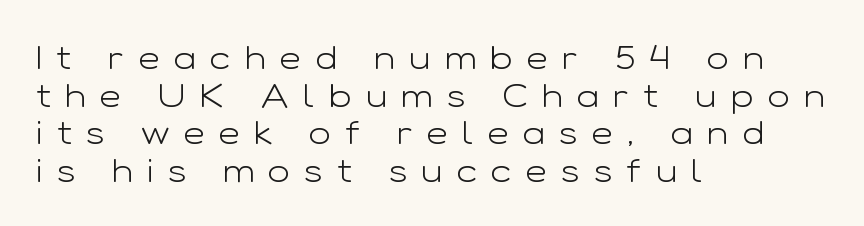
{"serif": "no", "italic": "no", "bold": "no", "weight": "light", "width": "wide", "stroke_contrast": "low", "x_height": "medium", "monospaced": "no", "underline": "no", "align": "left", "line_spacing": "tight", "line_spacing_ratio": 1.14, "letter_spacing": "wide", "letter_spacing_em": 0.43, "glyph_px": 33}
